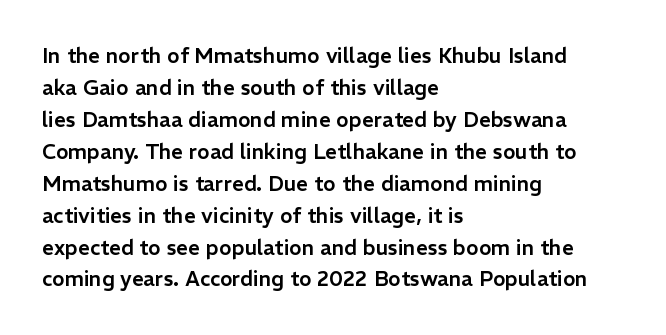
{"italic": "no", "underline": "no", "align": "left", "line_spacing": "normal", "line_spacing_ratio": 1.52, "letter_spacing": "normal", "letter_spacing_em": 0.0, "glyph_px": 21}
